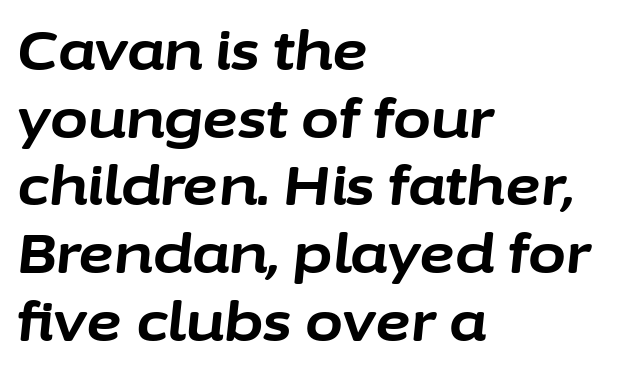
Q: Is the text bold? A: Yes.
Q: Is the text italic (slanted)? A: Yes, it leans right by about 6 degrees.
Q: Is the text underlined? A: No.
Q: How is the paragraph aligned? A: Left-aligned.
Q: Is the spacing between letters normal or unusually wide? A: Normal.
Q: Width (condensed, normal, or wide)? A: Normal.
Q: Stroke contrast? A: Low.
Q: x-height? A: Medium.
Q: Monospaced? A: No.
